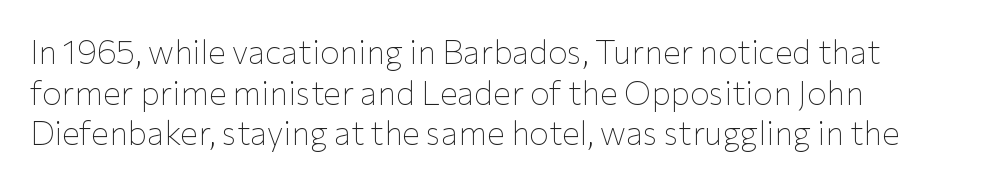
Q: Is the text bold? A: No.
Q: Is the text italic (slanted)? A: No, it is upright.
Q: Is the typeface a serif or a sans-serif typeface? A: Sans-serif.
Q: Is the text underlined? A: No.
Q: Is the spacing between letters normal or unusually wide? A: Normal.
Q: Width (condensed, normal, or wide)? A: Normal.
Q: Stroke contrast? A: Low.
Q: x-height? A: Medium.
Q: Monospaced? A: No.
